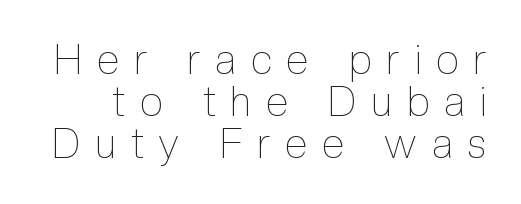
Q: Is the text bold? A: No.
Q: Is the text italic (slanted)? A: No, it is upright.
Q: Is the text underlined? A: No.
Q: Is the spacing between letters normal or unusually wide? A: Unusually wide.
Q: Is the spacing between lines tight, normal or loose? A: Tight.
Q: Width (condensed, normal, or wide)? A: Condensed.
Q: x-height? A: Medium.
Q: Monospaced? A: No.
